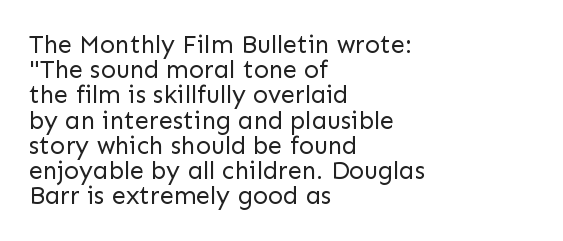
The image shows 25 px text type, upright; set left-aligned, tight line spacing (1.01x), normal letter spacing, not underlined.
